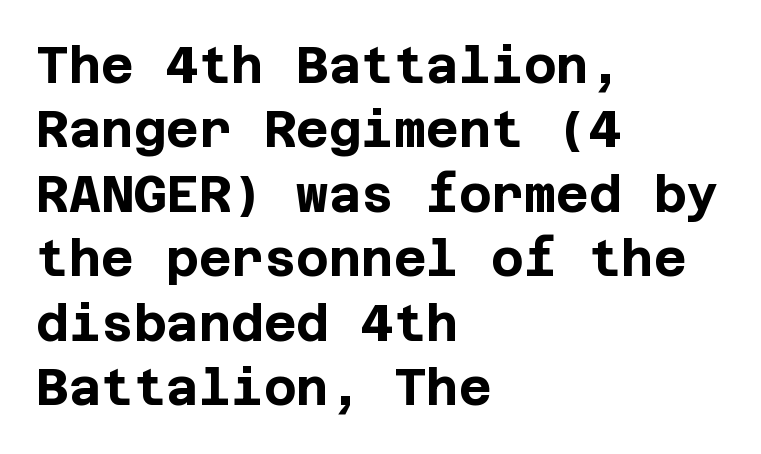
Q: Is the text bold? A: Yes.
Q: Is the text italic (slanted)? A: No, it is upright.
Q: Is the typeface a serif or a sans-serif typeface? A: Sans-serif.
Q: Is the text underlined? A: No.
Q: How is the paragraph aligned? A: Left-aligned.
Q: Is the spacing between letters normal or unusually wide? A: Normal.
Q: Is the spacing between lines tight, normal or loose? A: Normal.
Q: Width (condensed, normal, or wide)? A: Normal.
Q: Stroke contrast? A: Low.
Q: x-height? A: Large.
